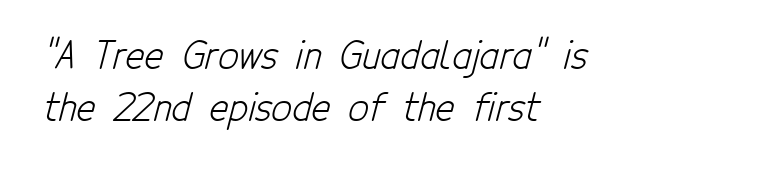
The image shows 36 px light, condensed sans-serif type; set left-aligned, normal line spacing (1.45x), normal letter spacing, not underlined; low stroke contrast and a medium x-height.
